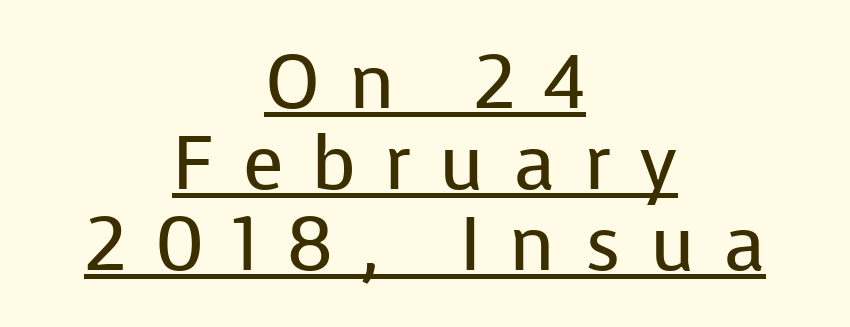
The image shows 75 px regular-weight sans-serif type, upright; set centered, tight line spacing (1.08x), unusually wide letter spacing (+0.38 em), underlined; low stroke contrast and a medium x-height.
